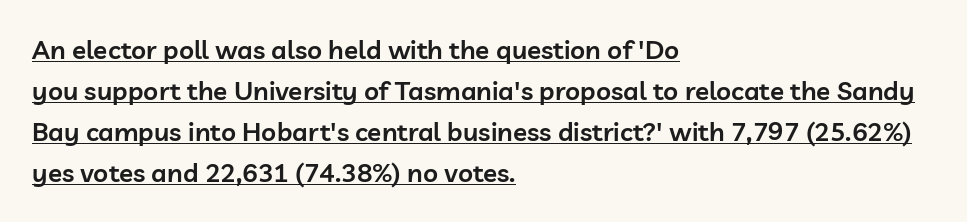
Layout note: lines flush left. Summary of weight: moderately heavy, a semibold. The lines sit at an ordinary, default distance from one another. Between one letter and the next there's only the usual sliver of space.
